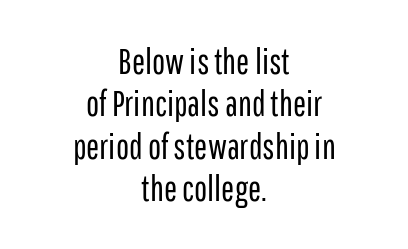
The image shows 35 px regular-weight, condensed sans-serif type, upright; set centered, line spacing 1.21x, normal letter spacing, not underlined; low stroke contrast and a medium x-height.
